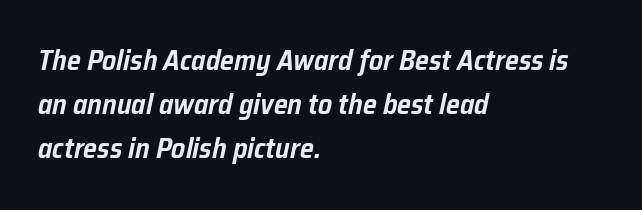
{"italic": "yes", "lean": "right", "slant_degrees": 12, "width": "normal", "stroke_contrast": "low", "x_height": "medium", "monospaced": "no", "underline": "no", "align": "left", "line_spacing": "normal", "line_spacing_ratio": 1.58, "letter_spacing": "normal", "letter_spacing_em": 0.0, "glyph_px": 28}
